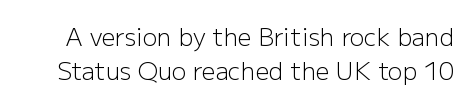
Q: Is the text bold? A: No.
Q: Is the text italic (slanted)? A: No, it is upright.
Q: Is the text underlined? A: No.
Q: Is the spacing between letters normal or unusually wide? A: Normal.
Q: Is the spacing between lines tight, normal or loose? A: Normal.
